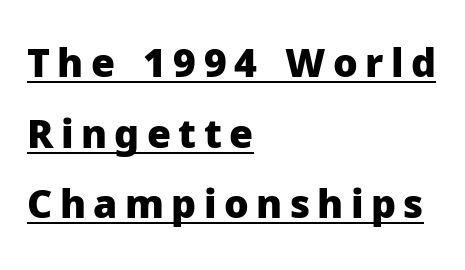
Note the varied advance widths — an 'i' is clearly narrower than an 'm'. These lines stack with their left ends in a neat column. The letters stand straight up with perfectly vertical stems. The sample's only ornament is a line tracing under the words. The characters look thick and weighty, a clear bold.
